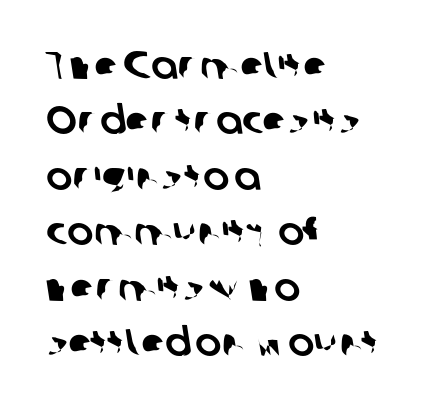
The image shows 39 px sans-serif type; set left-aligned, normal line spacing (1.42x), normal letter spacing, not underlined; low stroke contrast and a medium x-height.
